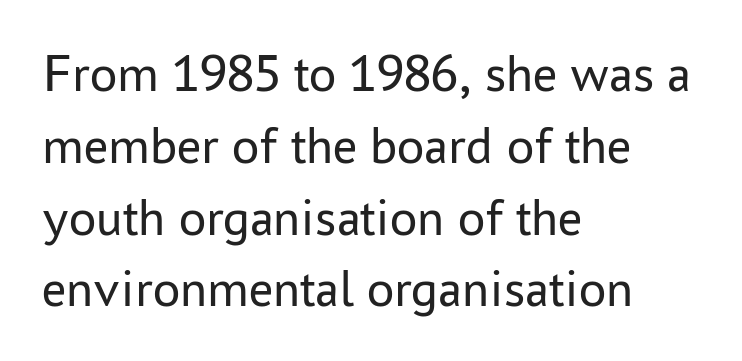
{"serif": "no", "italic": "no", "bold": "no", "weight": "regular", "width": "normal", "stroke_contrast": "low", "x_height": "medium", "monospaced": "no", "underline": "no", "align": "left", "line_spacing": "normal", "line_spacing_ratio": 1.33, "letter_spacing": "normal", "letter_spacing_em": 0.0, "glyph_px": 54}
